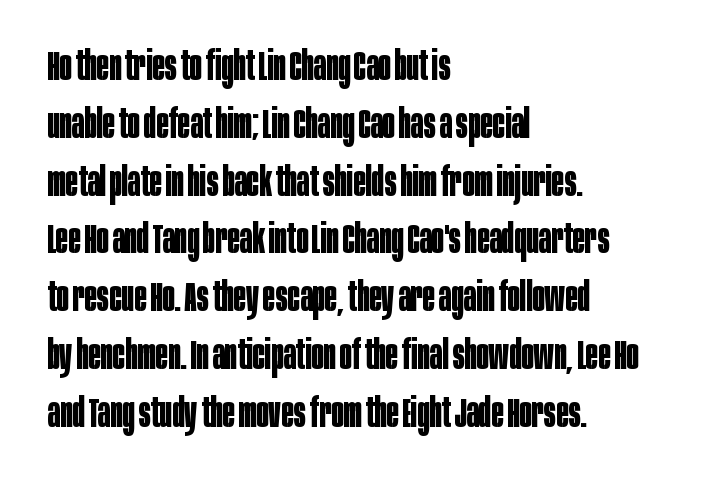
The foot of each line stays bare and open. These lines keep a tight, regular rhythm from letter to letter. Weight: bold. The type sits square on the baseline with zero lean. In terms of leading, this rendering sits right in the middle.
